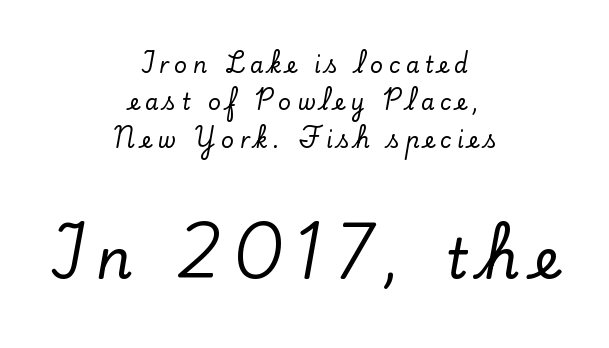
{"serif": "yes", "width": "normal", "stroke_contrast": "low", "x_height": "small", "monospaced": "no", "underline": "no", "align": "center", "line_spacing": "normal", "line_spacing_ratio": 1.7, "letter_spacing": "wide", "letter_spacing_em": 0.25, "larger_block": "second", "size_ratio": 2.55, "glyph_px": 56}
